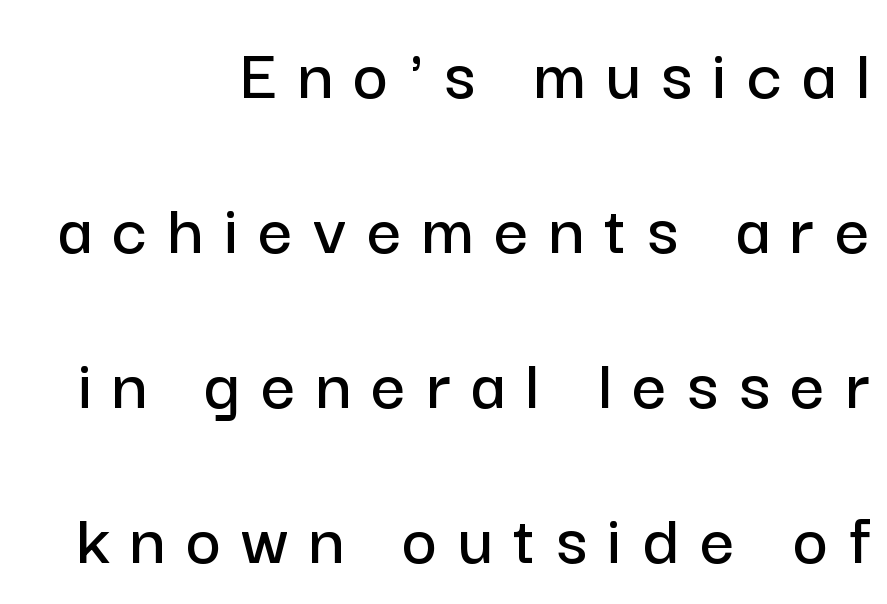
{"serif": "no", "italic": "no", "width": "normal", "stroke_contrast": "low", "x_height": "medium", "monospaced": "no", "underline": "no", "align": "right", "line_spacing": "loose", "line_spacing_ratio": 2.04, "letter_spacing": "wide", "letter_spacing_em": 0.27, "glyph_px": 76}
